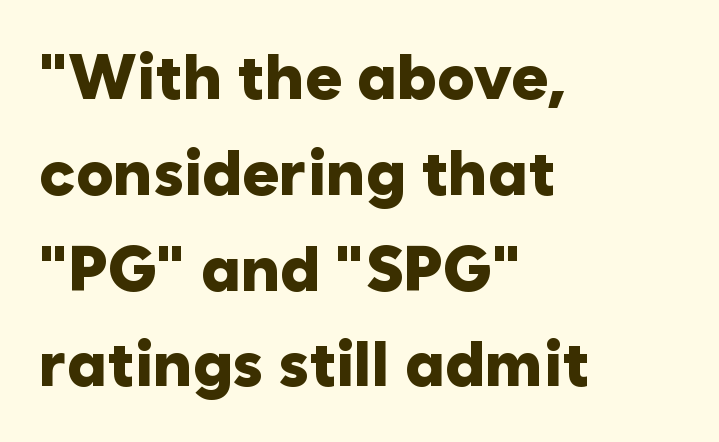
This sample has the flowing, uneven cadence of proportional lettering. Successive baselines arrive at the customary interval. This rendering employs a face without finishing strokes, i.e., a sans-serif. When letters stand straight like this, we call the style roman or upright. Default kerning and tracking; the words read as compact shapes.
